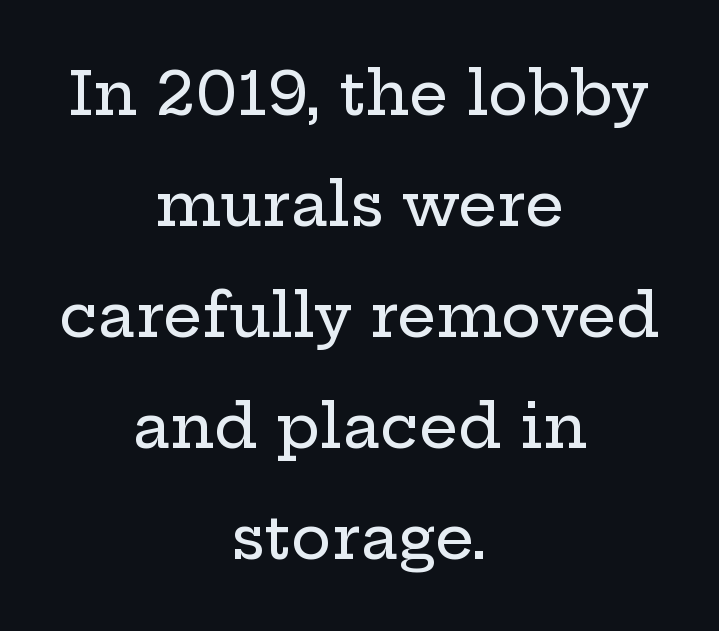
Q: Is the text italic (slanted)? A: No, it is upright.
Q: Is the typeface a serif or a sans-serif typeface? A: Serif.
Q: Is the text underlined? A: No.
Q: How is the paragraph aligned? A: Centered.
Q: Is the spacing between letters normal or unusually wide? A: Normal.
Q: Width (condensed, normal, or wide)? A: Wide.
Q: Stroke contrast? A: Low.
Q: x-height? A: Medium.
Q: Monospaced? A: No.
